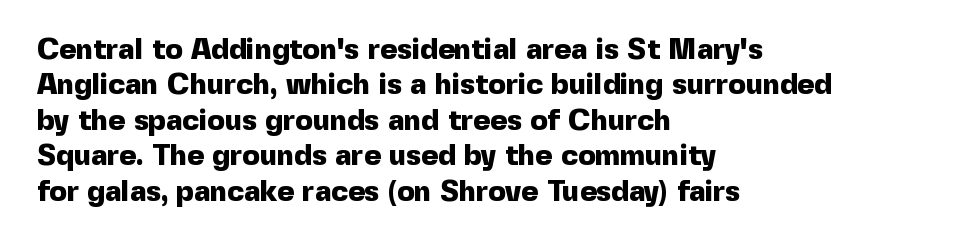
Q: Is the text bold? A: Yes.
Q: Is the text italic (slanted)? A: No, it is upright.
Q: Is the typeface a serif or a sans-serif typeface? A: Sans-serif.
Q: Is the text underlined? A: No.
Q: How is the paragraph aligned? A: Left-aligned.
Q: Is the spacing between letters normal or unusually wide? A: Normal.
Q: Width (condensed, normal, or wide)? A: Normal.
Q: x-height? A: Medium.
Q: Monospaced? A: No.
